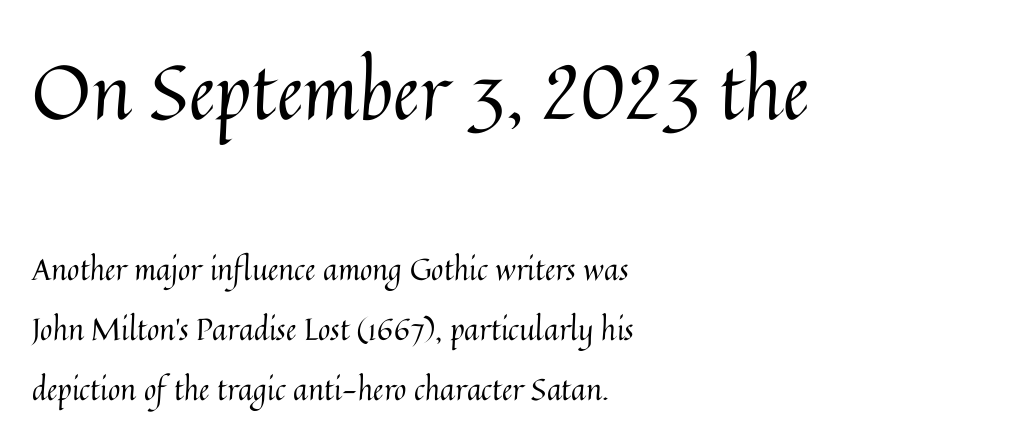
{"bold": "no", "weight": "regular", "width": "normal", "stroke_contrast": "medium", "x_height": "medium", "monospaced": "no", "underline": "no", "align": "left", "line_spacing": "loose", "line_spacing_ratio": 2.0, "letter_spacing": "normal", "letter_spacing_em": 0.0, "larger_block": "first", "size_ratio": 2.53, "glyph_px": 76}
